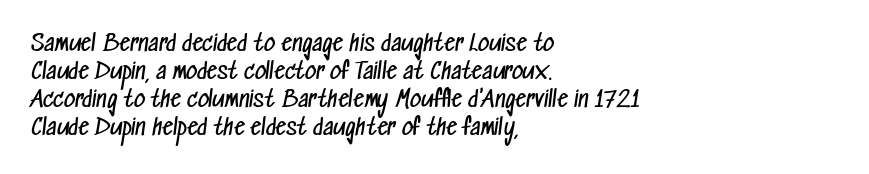
{"bold": "no", "underline": "no", "align": "left", "line_spacing": "normal", "line_spacing_ratio": 1.27, "letter_spacing": "normal", "letter_spacing_em": 0.0, "glyph_px": 22}
